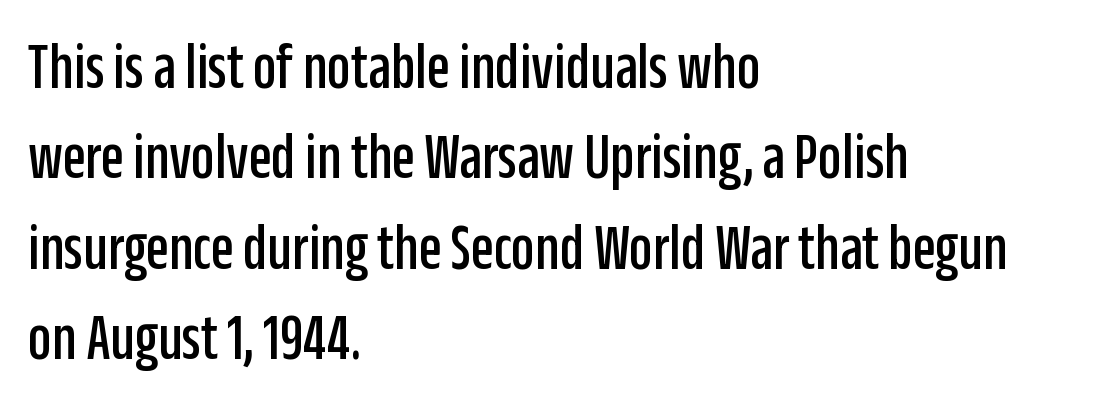
Q: Is the text italic (slanted)? A: No, it is upright.
Q: Is the typeface a serif or a sans-serif typeface? A: Sans-serif.
Q: Is the text underlined? A: No.
Q: How is the paragraph aligned? A: Left-aligned.
Q: Is the spacing between letters normal or unusually wide? A: Normal.
Q: Is the spacing between lines tight, normal or loose? A: Normal.
Q: Width (condensed, normal, or wide)? A: Condensed.
Q: Stroke contrast? A: Low.
Q: x-height? A: Large.
Q: Monospaced? A: No.
